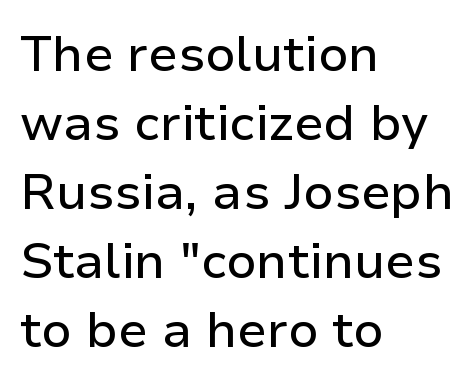
{"serif": "no", "italic": "no", "width": "normal", "stroke_contrast": "low", "x_height": "medium", "monospaced": "no", "underline": "no", "align": "left", "line_spacing": "normal", "line_spacing_ratio": 1.38, "letter_spacing": "normal", "letter_spacing_em": 0.0, "glyph_px": 50}
